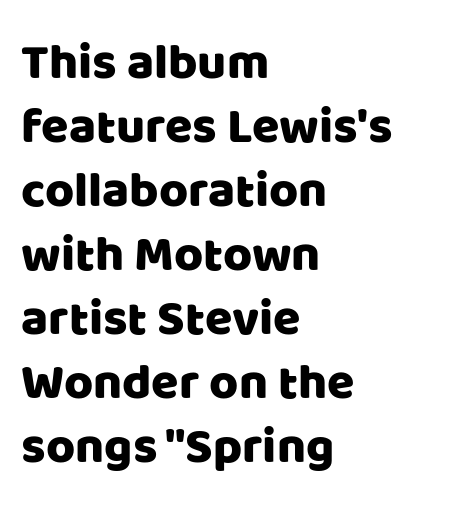
The font's upright variant was chosen for this text. Observe the ordinary spacing: letters are neighbours, not strangers. Look at the bottom of the vertical strokes: they stop flat, with no serifs. Descenders hang freely into open space. This block has exactly the height ordinary leading produces. Casual observation: everything's shoved over to the left.
